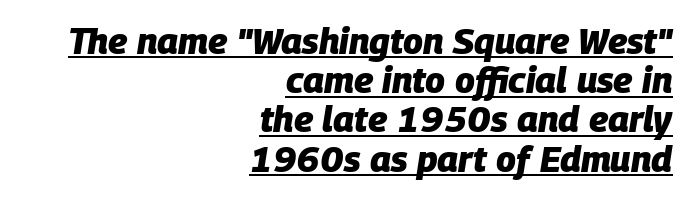
Notice how descenders almost collide with the ascenders below — that's tight leading. Notice how the stems are inclined rather than vertical — that's the hallmark of italics. Spacing between characters is what you'd get straight out of the box. Beneath each row of characters lies a ruled line. Reading down the block, your eye finds every line finishing at a fixed right position.
